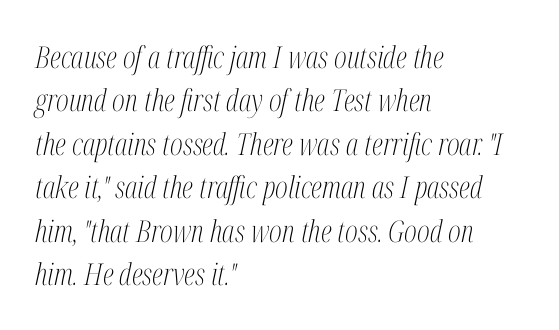
{"serif": "yes", "italic": "yes", "lean": "right", "slant_degrees": 12, "bold": "no", "weight": "light", "width": "condensed", "stroke_contrast": "medium", "x_height": "medium", "monospaced": "no", "underline": "no", "align": "left", "line_spacing": "normal", "line_spacing_ratio": 1.45, "letter_spacing": "normal", "letter_spacing_em": 0.0, "glyph_px": 30}
